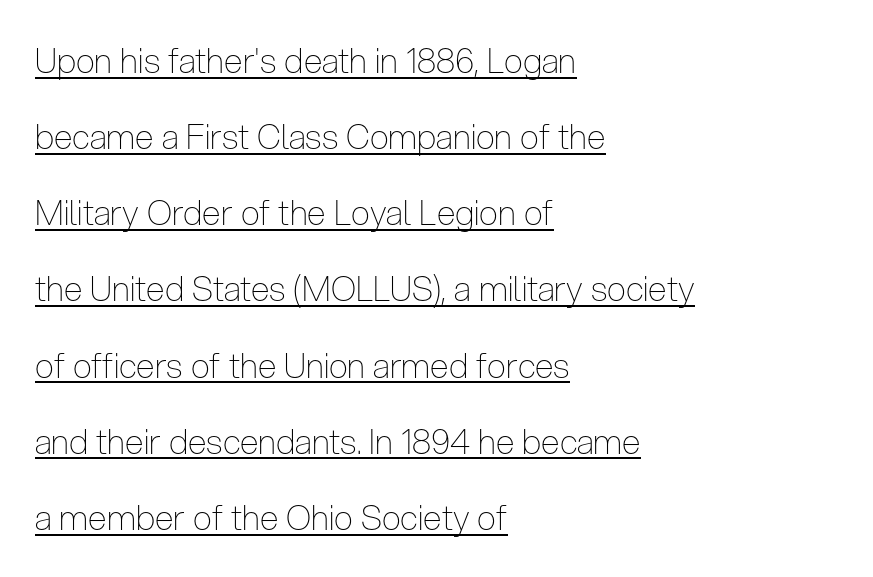
The image shows 34 px thin, condensed sans-serif type, upright; set left-aligned, loose line spacing (2.24x), normal letter spacing, underlined; low stroke contrast and a medium x-height.
